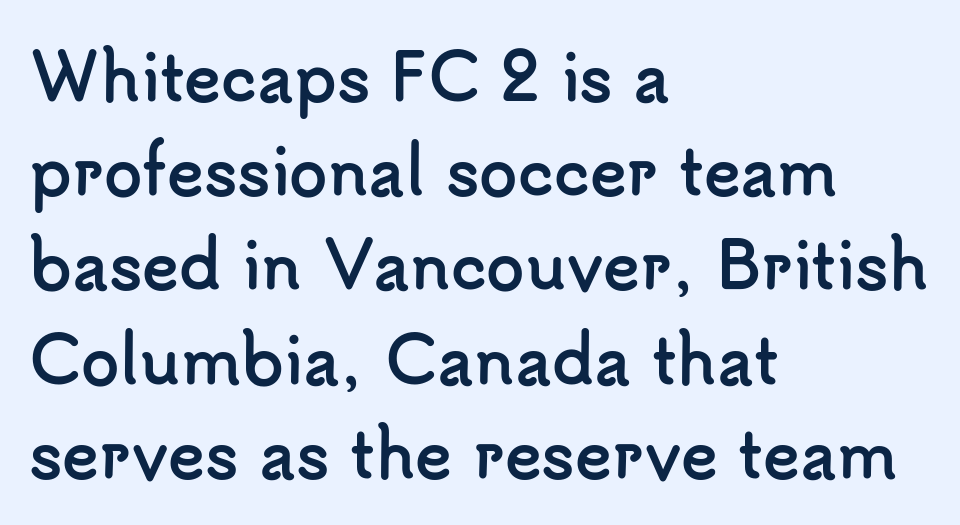
Notice how descenders clear the ascenders below comfortably — that's standard leading. Check where the strokes stop: nothing finishes them off — pure sans. A dark, heavy texture on the line: the type is bold. Note the varied advance widths — an 'i' is clearly narrower than an 'm'.
